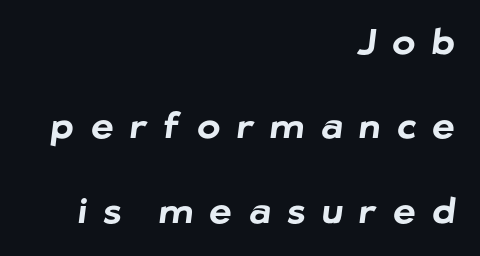
Q: Is the text bold? A: Yes.
Q: Is the typeface a serif or a sans-serif typeface? A: Sans-serif.
Q: Is the text underlined? A: No.
Q: How is the paragraph aligned? A: Right-aligned.
Q: Is the spacing between letters normal or unusually wide? A: Unusually wide.
Q: Is the spacing between lines tight, normal or loose? A: Loose.
Q: Width (condensed, normal, or wide)? A: Normal.
Q: Stroke contrast? A: Low.
Q: x-height? A: Medium.
Q: Monospaced? A: No.
